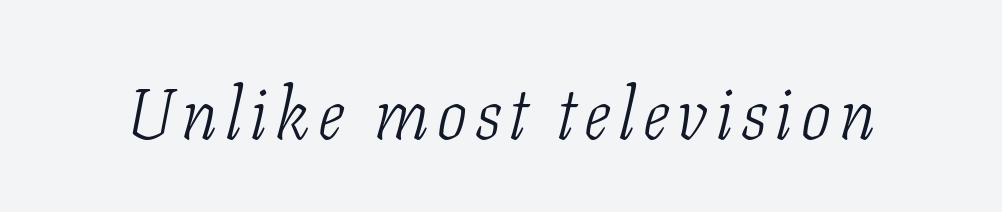
Lines of text with bare space underneath. Proportional: the letters do not fall into vertical columns. The designer went with a serif here, giving each stem small feet. This reads as an unemphasized weight, regular at the heaviest. Slant detected: the letters are inclined.
